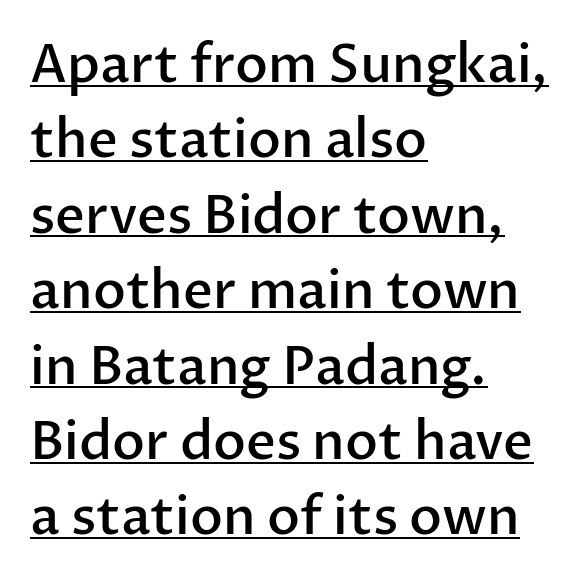
{"serif": "no", "italic": "no", "bold": "semi", "weight": "semibold", "width": "normal", "stroke_contrast": "low", "x_height": "medium", "monospaced": "no", "underline": "yes", "align": "left", "line_spacing": "normal", "line_spacing_ratio": 1.45, "letter_spacing": "normal", "letter_spacing_em": 0.0, "glyph_px": 52}
